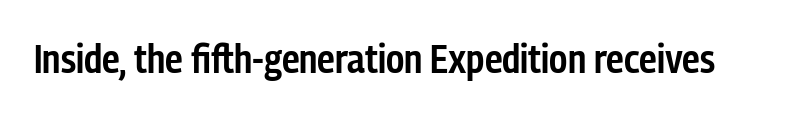
Just letters on the line, the space beneath them empty. A typesetter would call this zero additional tracking. Rendered with straight, roman letterforms. Here the designer chose a conventional face with non-uniform glyph widths. Examine the stroke ends and you'll find no serifs.
